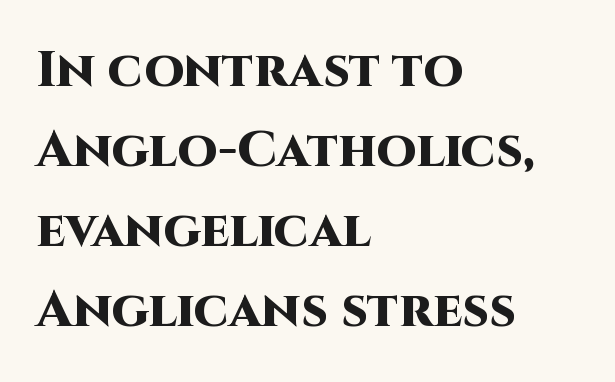
Only glyphs here, with clear space below each row. Proportional: the letters do not fall into vertical columns. Unlike a traditional serif, this face leaves its strokes unadorned. Between one letter and the next there's only the usual sliver of space. Typeset ragged right — the left edge is the straight one.
